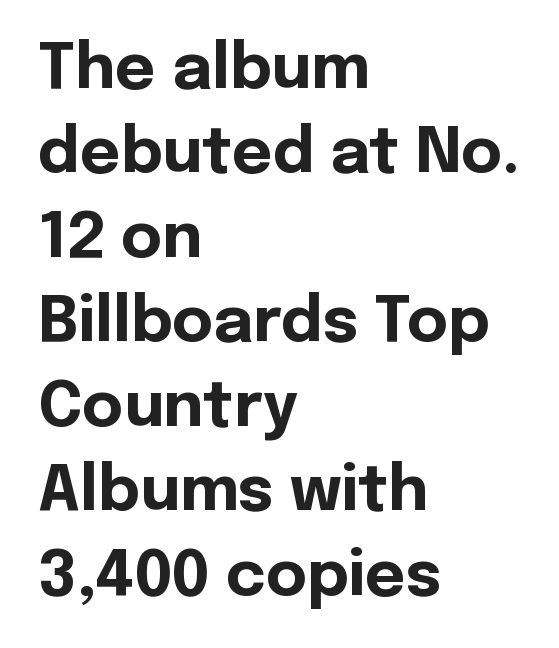
Q: Is the text bold? A: Yes.
Q: Is the text italic (slanted)? A: No, it is upright.
Q: Is the typeface a serif or a sans-serif typeface? A: Sans-serif.
Q: Is the text underlined? A: No.
Q: How is the paragraph aligned? A: Left-aligned.
Q: Is the spacing between letters normal or unusually wide? A: Normal.
Q: Is the spacing between lines tight, normal or loose? A: Normal.
Q: Width (condensed, normal, or wide)? A: Normal.
Q: x-height? A: Medium.
Q: Monospaced? A: No.
